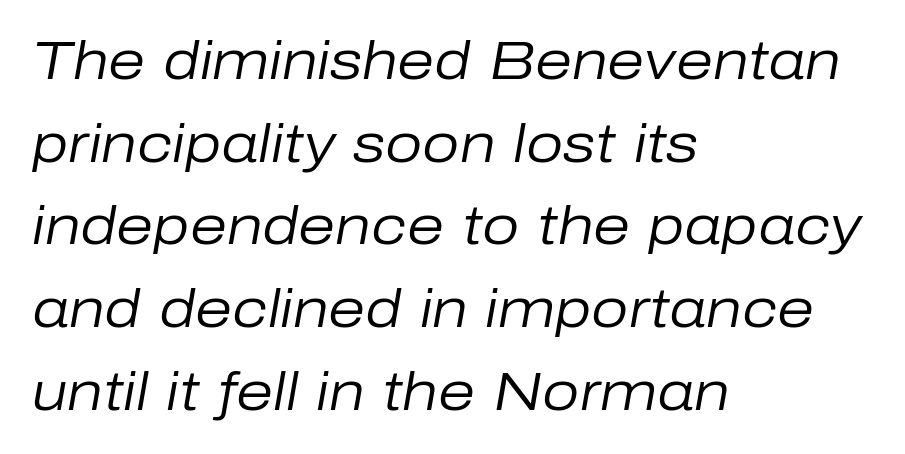
Short note: letters normally spaced. Note the varied advance widths — an 'i' is clearly narrower than an 'm'. The glyphs are unaccompanied by any horizontal stroke below them. A typesetter would call this leading conventional body-copy spacing.
